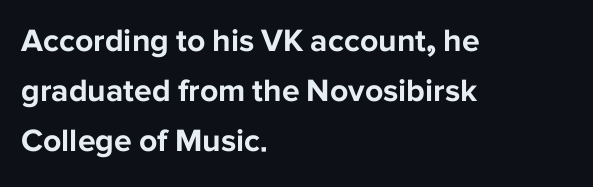
Q: Is the text bold? A: Yes.
Q: Is the text italic (slanted)? A: No, it is upright.
Q: Is the typeface a serif or a sans-serif typeface? A: Sans-serif.
Q: Is the text underlined? A: No.
Q: How is the paragraph aligned? A: Left-aligned.
Q: Is the spacing between letters normal or unusually wide? A: Normal.
Q: Is the spacing between lines tight, normal or loose? A: Normal.
Q: Width (condensed, normal, or wide)? A: Normal.
Q: Stroke contrast? A: Low.
Q: x-height? A: Medium.
Q: Monospaced? A: No.
